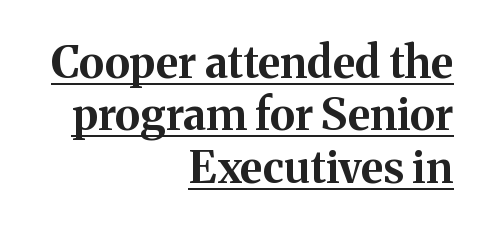
The image shows 44 px bold serif type, upright; set right-aligned, line spacing 1.19x, normal letter spacing, underlined; medium stroke contrast and a medium x-height.
